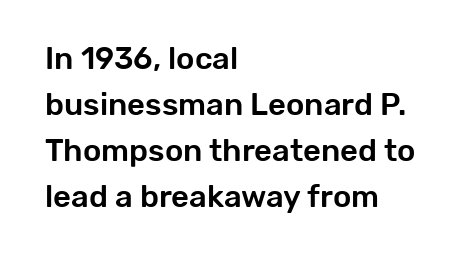
Q: Is the text italic (slanted)? A: No, it is upright.
Q: Is the typeface a serif or a sans-serif typeface? A: Sans-serif.
Q: Is the text underlined? A: No.
Q: How is the paragraph aligned? A: Left-aligned.
Q: Is the spacing between letters normal or unusually wide? A: Normal.
Q: Is the spacing between lines tight, normal or loose? A: Normal.
Q: Width (condensed, normal, or wide)? A: Normal.
Q: Stroke contrast? A: Low.
Q: x-height? A: Medium.
Q: Monospaced? A: No.
